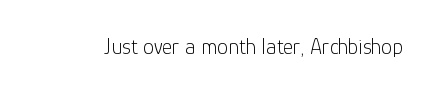
{"italic": "no", "bold": "no", "underline": "no", "letter_spacing": "normal", "letter_spacing_em": 0.0, "glyph_px": 22}
